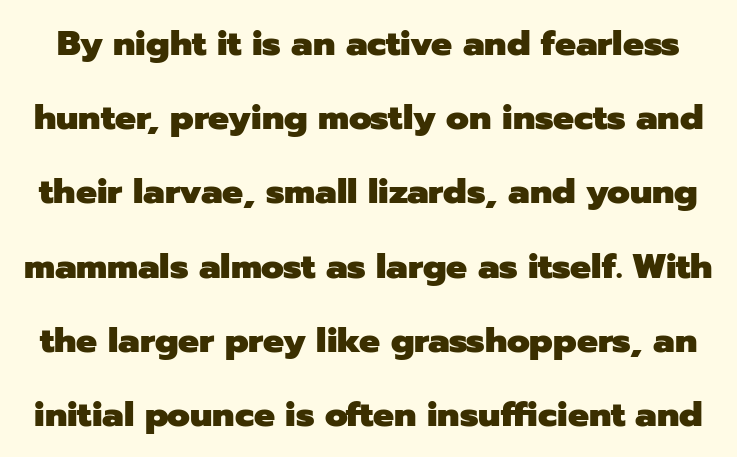
{"serif": "no", "italic": "no", "bold": "yes", "weight": "heavy", "width": "normal", "stroke_contrast": "low", "x_height": "medium", "monospaced": "no", "underline": "no", "line_spacing": "loose", "line_spacing_ratio": 2.12, "letter_spacing": "normal", "letter_spacing_em": 0.0, "glyph_px": 35}
